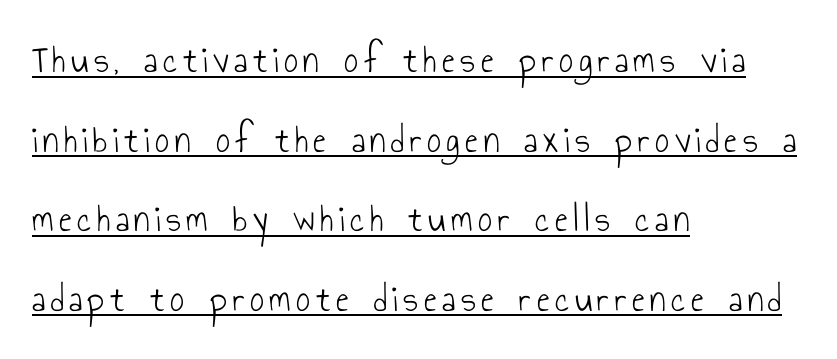
{"serif": "no", "italic": "no", "bold": "no", "weight": "light", "width": "condensed", "stroke_contrast": "low", "x_height": "small", "monospaced": "no", "underline": "yes", "align": "left", "line_spacing": "loose", "line_spacing_ratio": 2.04, "glyph_px": 39}
